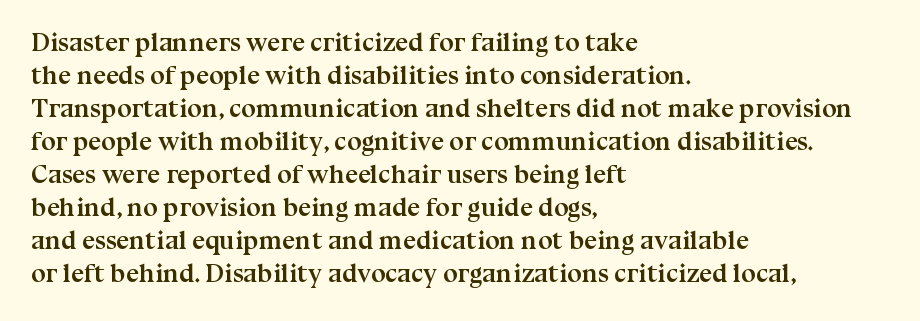
The leading is moderate, giving the passage an even texture. A dark, heavy texture on the line: the type is bold. Descenders hang freely into open space. Letter spacing: default. Notice how the passage keeps a crisp vertical edge on the left only. This is roman type, the default non-slanted kind.
